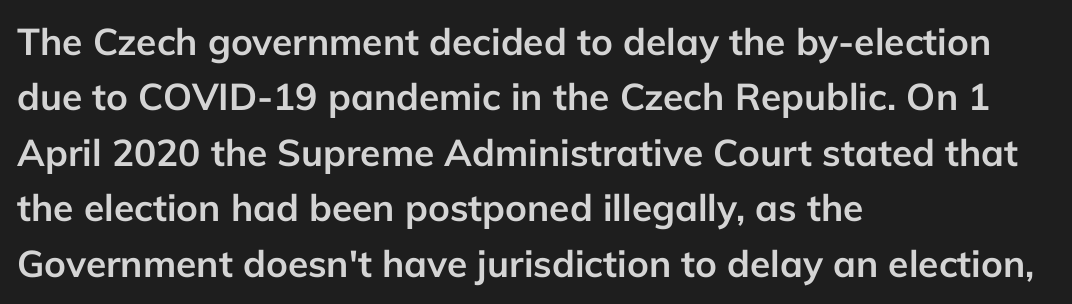
The image shows 37 px semibold sans-serif type, upright; set left-aligned, normal line spacing (1.5x), normal letter spacing, not underlined; low stroke contrast and a medium x-height.
